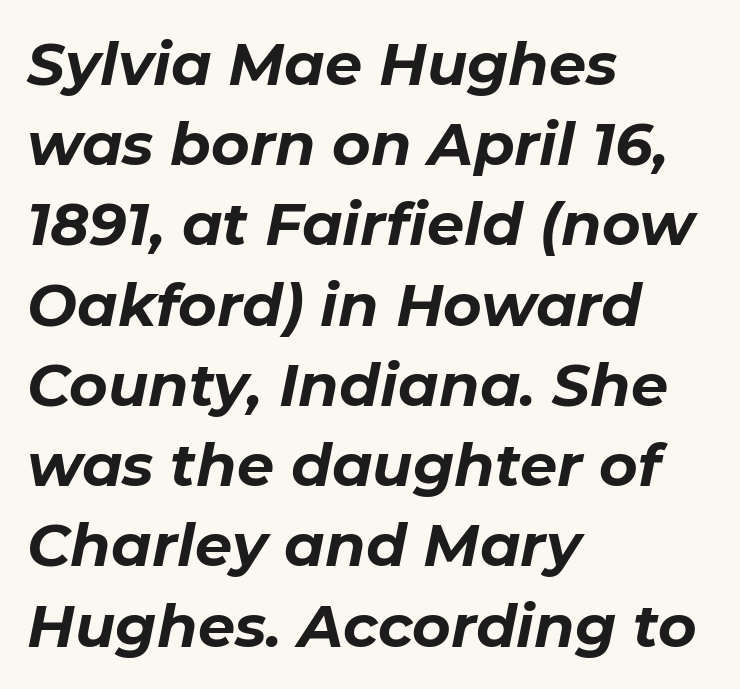
The designer left line spacing at the default. Reading down the block, your eye returns to a fixed left position each line. Is the type bold? Yes — the strokes are clearly thick and heavy. No word sits above an underline.
